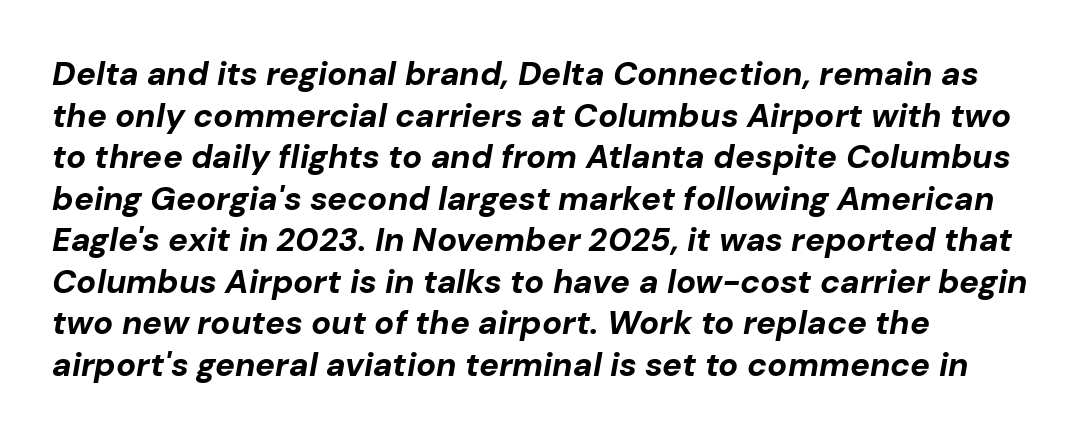
The image shows 33 px bold type, italic (leaning right); set left-aligned, normal line spacing (1.26x), normal letter spacing, not underlined; low stroke contrast and a medium x-height.
